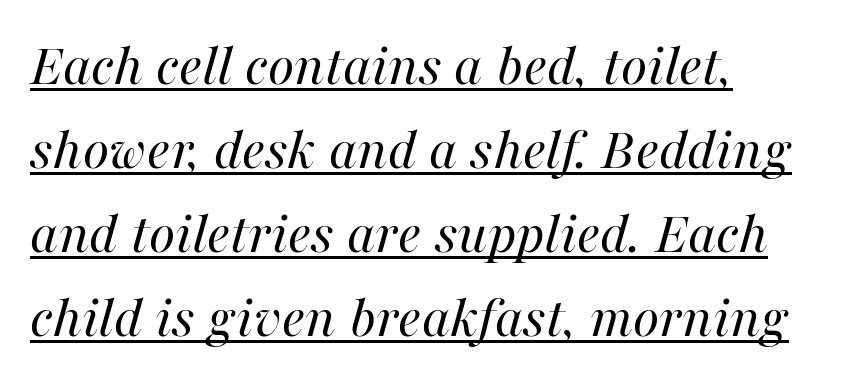
The image shows 60 px regular-weight type, italic (leaning right); set left-aligned, normal line spacing (1.4x), normal letter spacing, underlined; high stroke contrast and a medium x-height.
